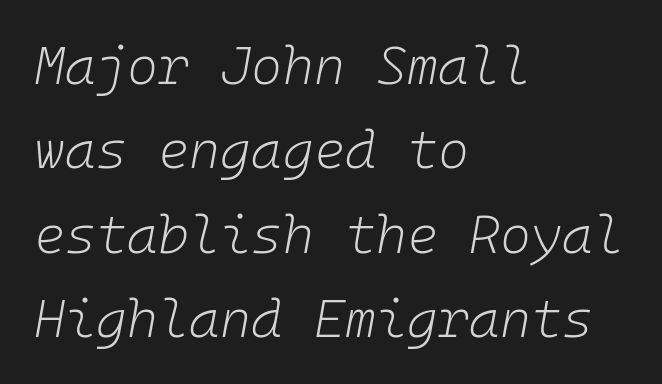
There's an unmistakable incline to the writing here. Caption: standard tracking, unaltered. A typesetter would call this leading conventional body-copy spacing. Underlining? Definitely not there. The strokes are not fattened; the text isn't bold.
